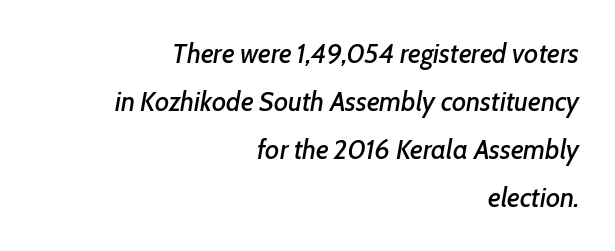
Q: Is the text italic (slanted)? A: Yes, it leans right by about 7 degrees.
Q: Is the text underlined? A: No.
Q: How is the paragraph aligned? A: Right-aligned.
Q: Is the spacing between letters normal or unusually wide? A: Normal.
